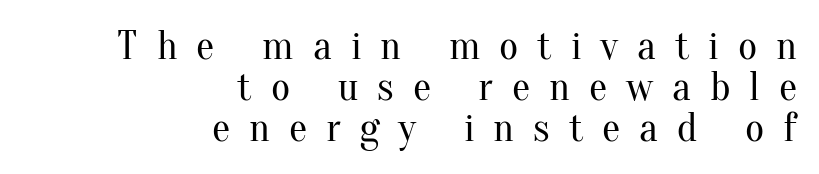
Q: Is the text bold? A: No.
Q: Is the text italic (slanted)? A: No, it is upright.
Q: Is the typeface a serif or a sans-serif typeface? A: Serif.
Q: Is the text underlined? A: No.
Q: How is the paragraph aligned? A: Right-aligned.
Q: Is the spacing between letters normal or unusually wide? A: Unusually wide.
Q: Is the spacing between lines tight, normal or loose? A: Tight.
Q: Width (condensed, normal, or wide)? A: Normal.
Q: Stroke contrast? A: Medium.
Q: x-height? A: Small.
Q: Monospaced? A: No.
